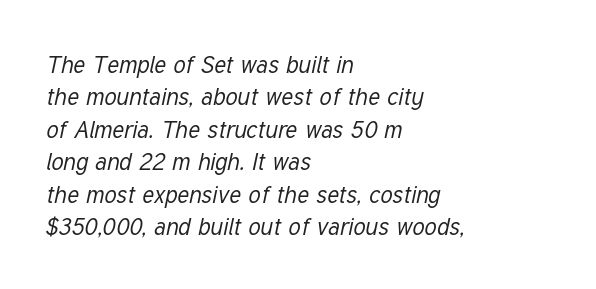
{"italic": "yes", "lean": "right", "slant_degrees": 12, "bold": "no", "underline": "no", "align": "left", "line_spacing": "normal", "line_spacing_ratio": 1.35, "letter_spacing": "normal", "letter_spacing_em": 0.0, "glyph_px": 24}
